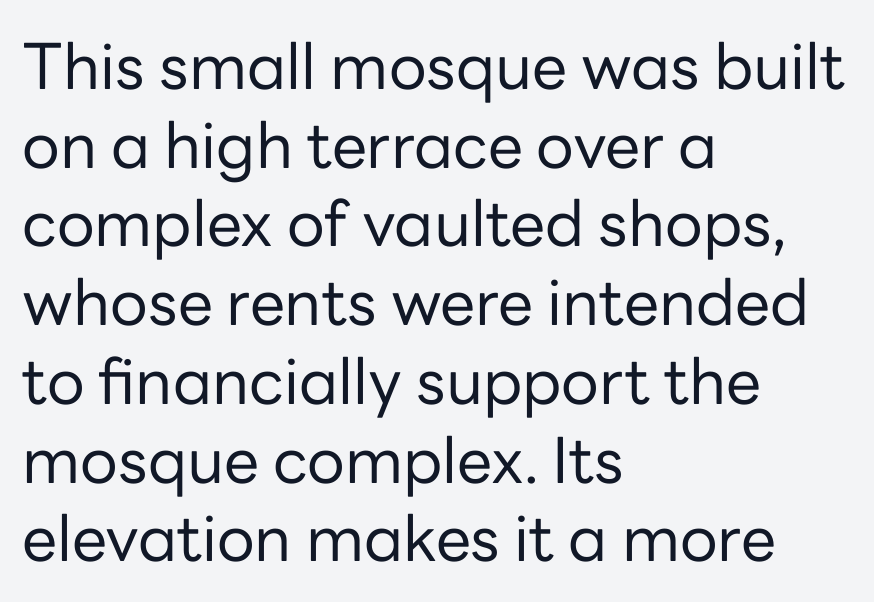
Check the space under the baseline: it is left empty. Stems here are at most as thick as an everyday book face. Italic? Not at all — the glyphs are vertical. Vertically, the passage feels balanced, rows spaced as you'd expect. Stroke terminals: plain, sans-serif.
